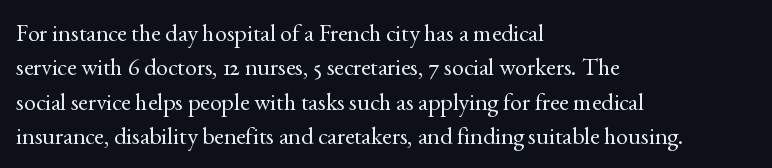
{"italic": "no", "bold": "no", "underline": "no", "align": "left", "line_spacing": "normal", "line_spacing_ratio": 1.43, "letter_spacing": "normal", "letter_spacing_em": 0.0, "glyph_px": 24}
